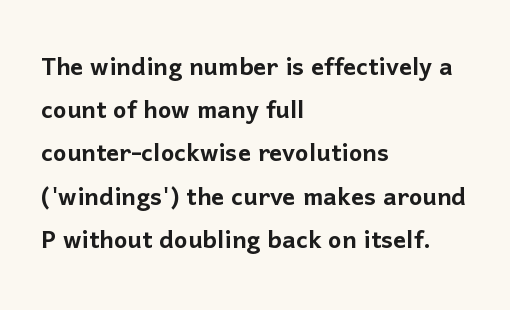
Quick note: underline off. Proportional: the letters do not fall into vertical columns. Leftover space on each line is placed entirely after the last word. These lines are composed in type without serifs.
